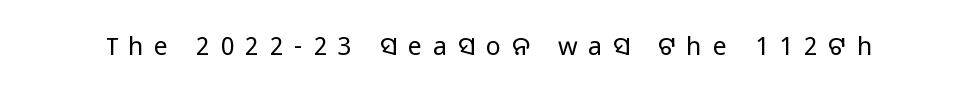
{"italic": "no", "bold": "no", "underline": "no", "letter_spacing": "wide", "letter_spacing_em": 0.43, "glyph_px": 25}
